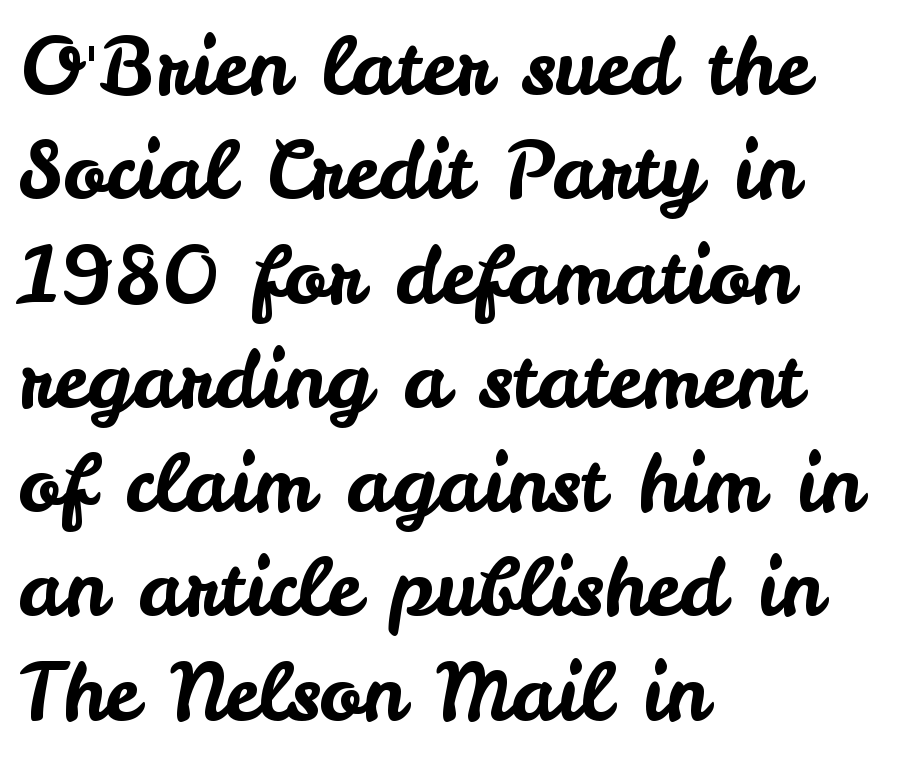
The image shows 79 px sans-serif type; set left-aligned, normal line spacing (1.32x), normal letter spacing, not underlined; low stroke contrast and a small x-height.
